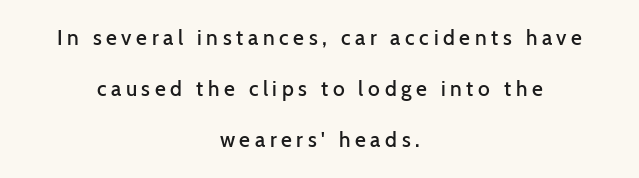
{"italic": "no", "bold": "semi", "underline": "no", "align": "center", "line_spacing": "loose", "line_spacing_ratio": 2.43, "letter_spacing": "wide", "letter_spacing_em": 0.22, "glyph_px": 21}
